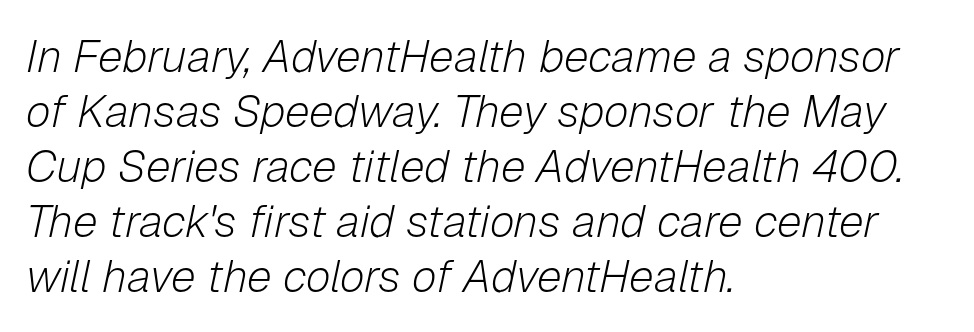
The image shows 45 px light type, italic (leaning right); set left-aligned, line spacing 1.22x, normal letter spacing, not underlined; low stroke contrast and a medium x-height.
